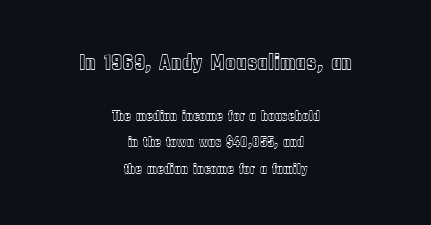
{"italic": "no", "underline": "no", "align": "center", "line_spacing_ratio": 1.88, "letter_spacing": "normal", "letter_spacing_em": 0.0, "larger_block": "first", "size_ratio": 1.57, "glyph_px": 22}
